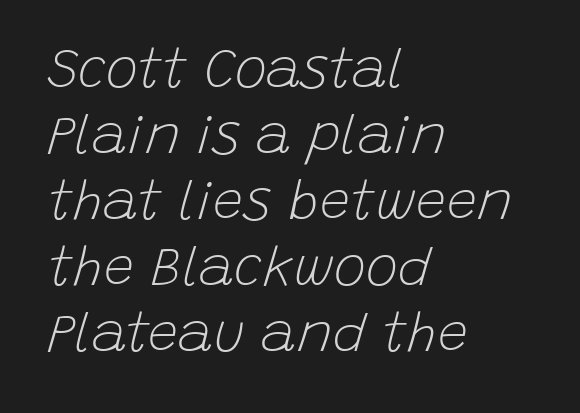
The image shows 54 px light type, italic (leaning right); set left-aligned, line spacing 1.22x, normal letter spacing, not underlined; low stroke contrast and a large x-height.
